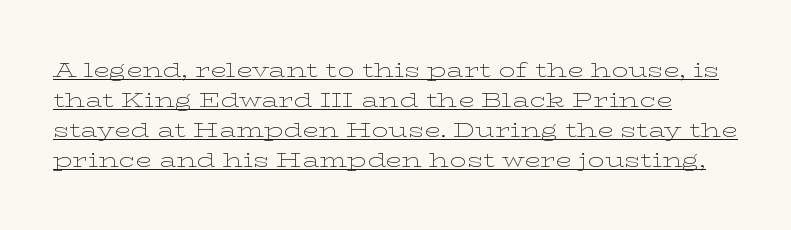
The image shows 21 px text type, upright; set normal line spacing (1.43x), normal letter spacing, underlined.
